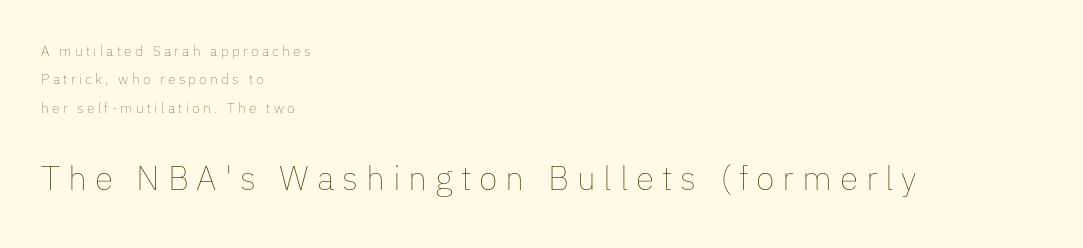
{"italic": "no", "bold": "no", "weight": "thin", "width": "normal", "stroke_contrast": "low", "x_height": "medium", "monospaced": "no", "underline": "no", "align": "left", "line_spacing": "loose", "line_spacing_ratio": 2.02, "letter_spacing": "wide", "letter_spacing_em": 0.23, "larger_block": "second", "size_ratio": 2.43, "glyph_px": 34}
